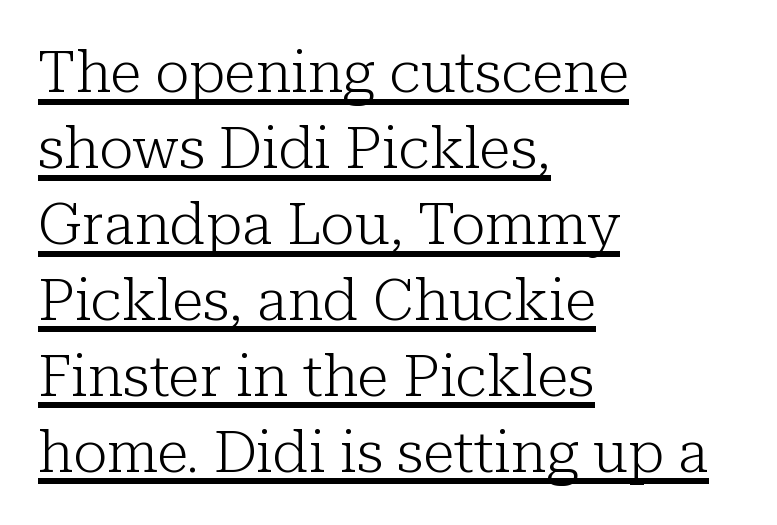
Q: Is the text bold? A: No.
Q: Is the text italic (slanted)? A: No, it is upright.
Q: Is the typeface a serif or a sans-serif typeface? A: Serif.
Q: Is the text underlined? A: Yes.
Q: How is the paragraph aligned? A: Left-aligned.
Q: Is the spacing between letters normal or unusually wide? A: Normal.
Q: Is the spacing between lines tight, normal or loose? A: Normal.
Q: Width (condensed, normal, or wide)? A: Normal.
Q: Stroke contrast? A: Low.
Q: x-height? A: Medium.
Q: Monospaced? A: No.
